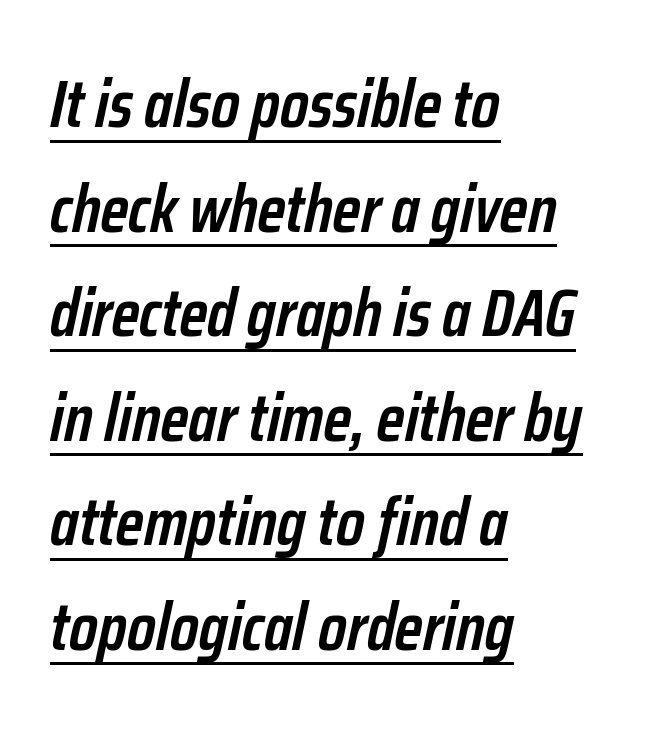
{"italic": "yes", "lean": "right", "slant_degrees": 12, "bold": "semi", "weight": "semibold", "width": "condensed", "stroke_contrast": "low", "x_height": "medium", "monospaced": "no", "underline": "yes", "align": "left", "line_spacing": "normal", "line_spacing_ratio": 1.56, "letter_spacing": "normal", "letter_spacing_em": 0.0, "glyph_px": 67}
